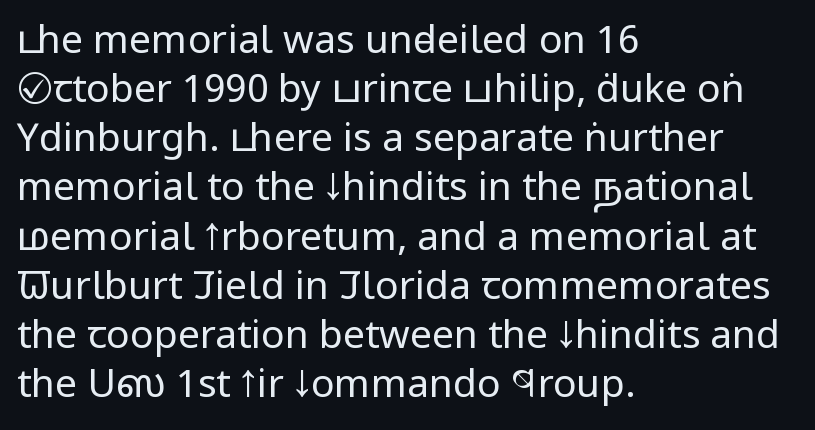
Q: Is the text bold? A: No.
Q: Is the text italic (slanted)? A: No, it is upright.
Q: Is the typeface a serif or a sans-serif typeface? A: Sans-serif.
Q: Is the text underlined? A: No.
Q: How is the paragraph aligned? A: Left-aligned.
Q: Is the spacing between letters normal or unusually wide? A: Normal.
Q: Is the spacing between lines tight, normal or loose? A: Normal.
Q: Width (condensed, normal, or wide)? A: Condensed.
Q: Stroke contrast? A: Low.
Q: x-height? A: Large.
Q: Monospaced? A: No.
